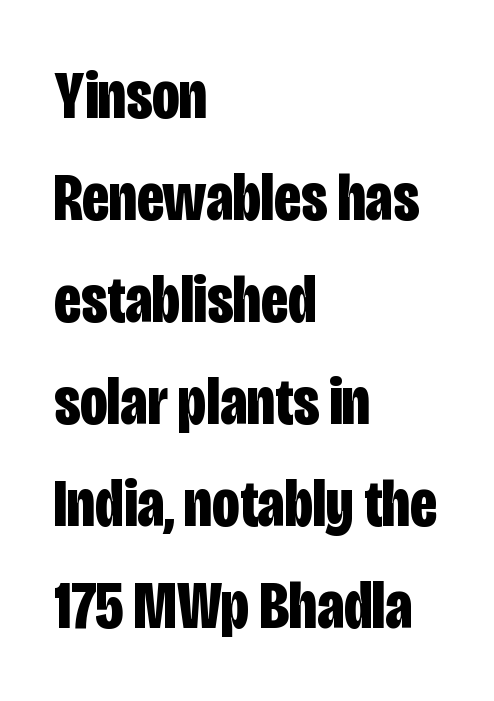
Interline gaps are of average width in this sample. In CSS terms this would be text-align: left. What stands out about the letter spacing? Nothing — it is the standard amount. Check under the words: just untouched page. Serif or sans? Sans — the stroke terminals are bare. Look at the stroke-to-counter ratio: heavy, a bold.
